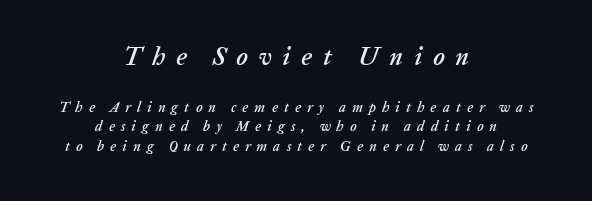
Q: Is the text italic (slanted)? A: Yes, it leans right by about 20 degrees.
Q: Is the text underlined? A: No.
Q: How is the paragraph aligned? A: Centered.
Q: Is the spacing between letters normal or unusually wide? A: Unusually wide.
Q: Is the spacing between lines tight, normal or loose? A: Normal.
Q: Which block of text is set in a larger size, the first (top) or the second (bottom)? A: The first (top) one.
